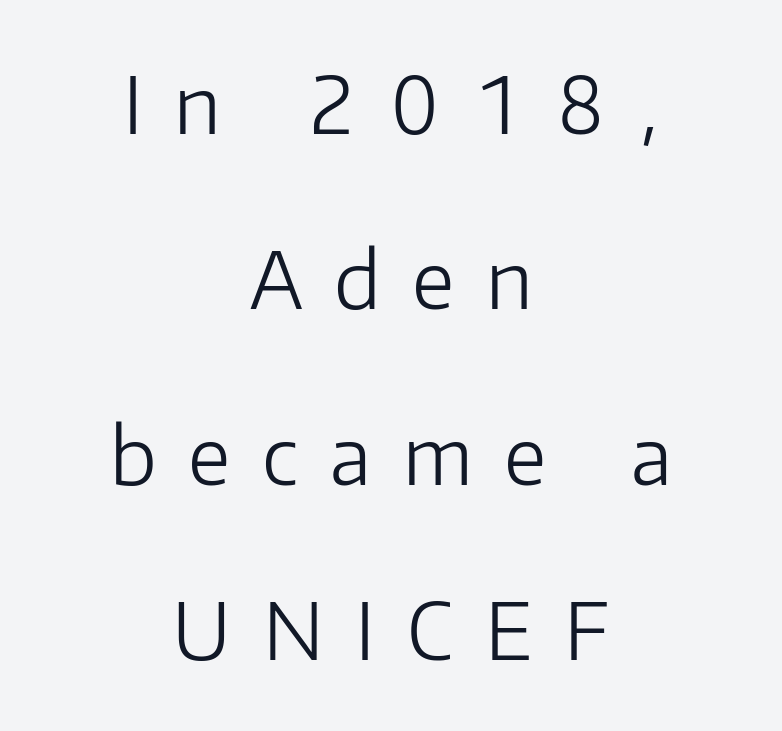
Q: Is the text bold? A: No.
Q: Is the text italic (slanted)? A: No, it is upright.
Q: Is the typeface a serif or a sans-serif typeface? A: Sans-serif.
Q: Is the text underlined? A: No.
Q: How is the paragraph aligned? A: Centered.
Q: Is the spacing between letters normal or unusually wide? A: Unusually wide.
Q: Is the spacing between lines tight, normal or loose? A: Loose.
Q: Width (condensed, normal, or wide)? A: Normal.
Q: Stroke contrast? A: Low.
Q: x-height? A: Medium.
Q: Monospaced? A: No.
